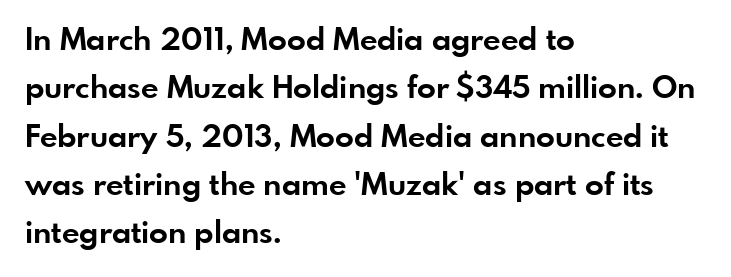
Just letters on the line, the space beneath them empty. One-word summary of the alignment: left. No feet cap the strokes, marking this as sans-serif type. Proportional: the letters do not fall into vertical columns.
